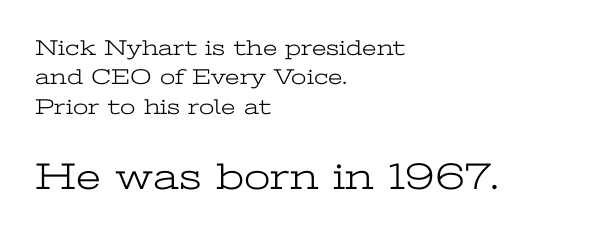
Typeset ragged right — the left edge is the straight one. The letters carry serifs — small finishing strokes at the ends of their stems. The words here are not underlined. Rendered with straight, roman letterforms. The weight would be labelled regular, book, light, or lighter still.
